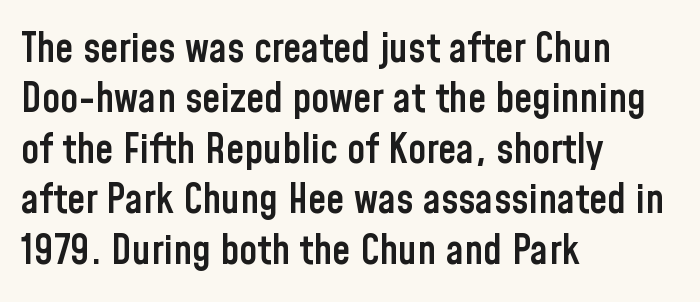
{"serif": "no", "italic": "no", "bold": "semi", "weight": "semibold", "width": "condensed", "stroke_contrast": "low", "x_height": "medium", "monospaced": "no", "underline": "no", "align": "left", "line_spacing_ratio": 1.23, "letter_spacing": "normal", "letter_spacing_em": 0.0, "glyph_px": 41}
